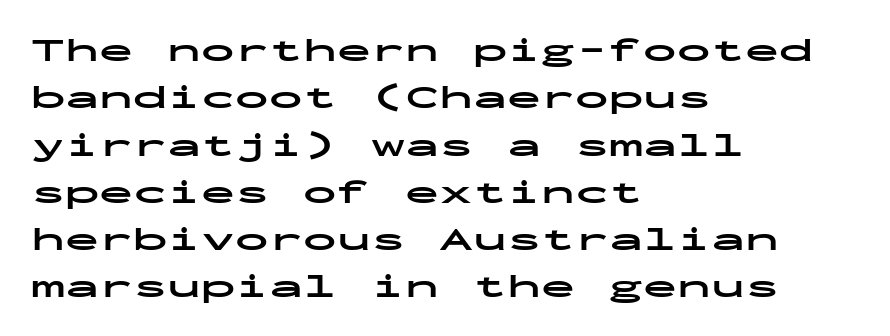
{"serif": "no", "italic": "no", "bold": "yes", "weight": "bold", "width": "wide", "stroke_contrast": "low", "x_height": "medium", "monospaced": "yes", "underline": "no", "align": "left", "line_spacing": "normal", "line_spacing_ratio": 1.39, "letter_spacing": "normal", "letter_spacing_em": 0.0, "glyph_px": 34}
